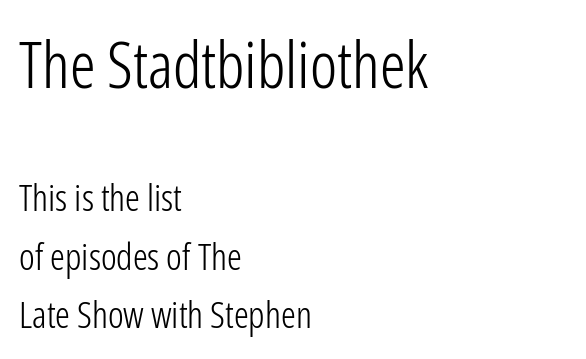
{"serif": "no", "italic": "no", "bold": "no", "weight": "light", "width": "condensed", "stroke_contrast": "low", "x_height": "medium", "monospaced": "no", "underline": "no", "align": "left", "line_spacing": "normal", "line_spacing_ratio": 1.58, "letter_spacing": "normal", "letter_spacing_em": 0.0, "larger_block": "first", "size_ratio": 1.73, "glyph_px": 64}
